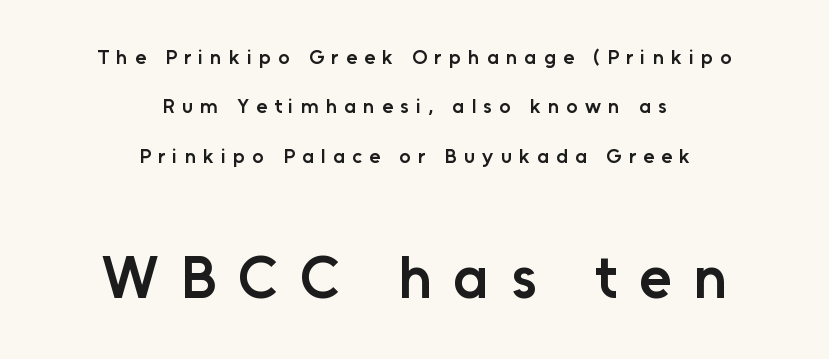
{"serif": "no", "italic": "no", "bold": "semi", "weight": "semibold", "width": "normal", "stroke_contrast": "low", "x_height": "medium", "monospaced": "no", "underline": "no", "align": "center", "line_spacing": "loose", "line_spacing_ratio": 2.47, "letter_spacing": "wide", "letter_spacing_em": 0.36, "larger_block": "second", "size_ratio": 3.0, "glyph_px": 60}
